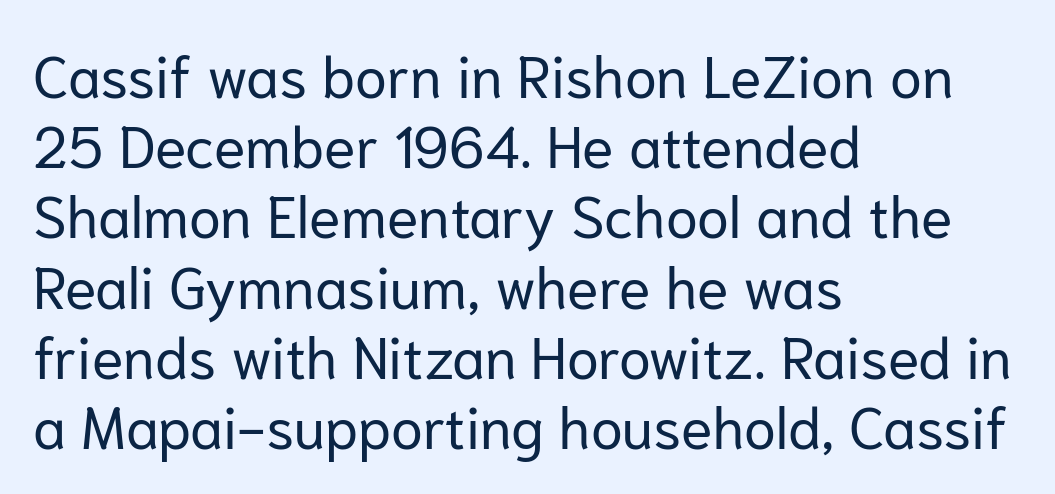
The image shows 58 px regular-weight sans-serif type, upright; set left-aligned, line spacing 1.21x, normal letter spacing, not underlined; low stroke contrast and a medium x-height.
